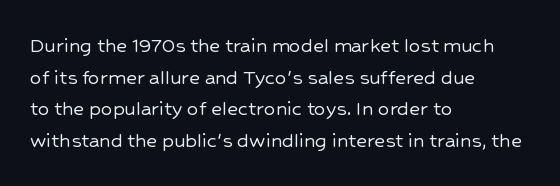
{"italic": "no", "underline": "no", "align": "left", "line_spacing": "normal", "line_spacing_ratio": 1.37, "letter_spacing": "normal", "letter_spacing_em": 0.0, "glyph_px": 23}
